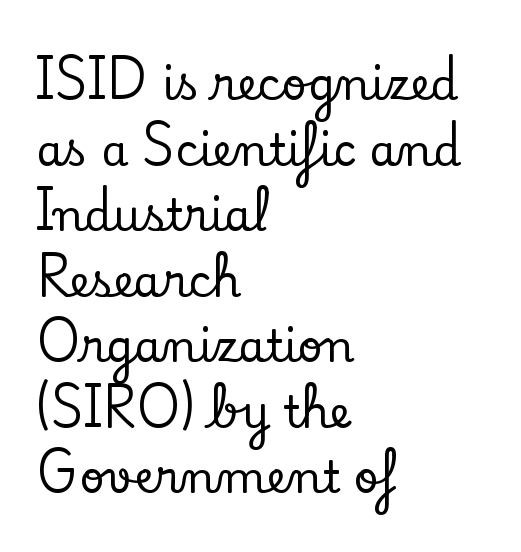
Q: Is the text italic (slanted)? A: No, it is upright.
Q: Is the text underlined? A: No.
Q: How is the paragraph aligned? A: Left-aligned.
Q: Is the spacing between letters normal or unusually wide? A: Normal.
Q: Is the spacing between lines tight, normal or loose? A: Normal.
Q: Width (condensed, normal, or wide)? A: Normal.
Q: Stroke contrast? A: Low.
Q: x-height? A: Small.
Q: Monospaced? A: No.
